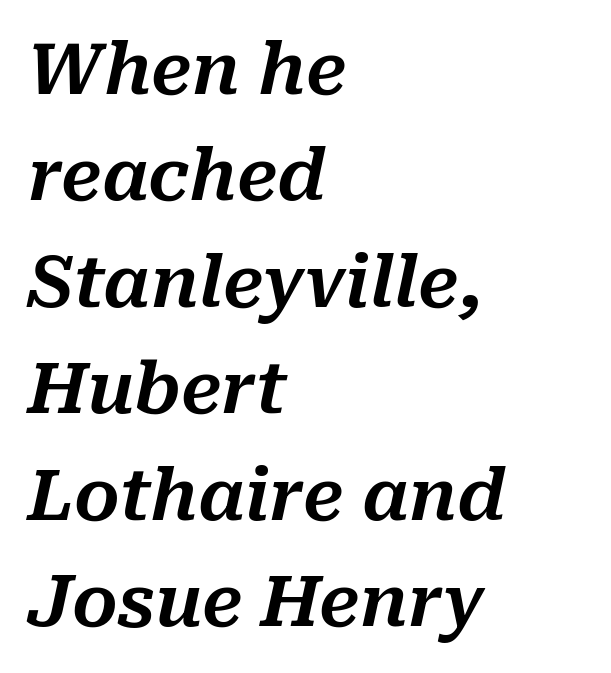
{"italic": "yes", "lean": "right", "slant_degrees": 10, "width": "normal", "stroke_contrast": "medium", "x_height": "medium", "monospaced": "no", "underline": "no", "align": "left", "line_spacing": "normal", "line_spacing_ratio": 1.5, "letter_spacing": "normal", "letter_spacing_em": 0.0, "glyph_px": 71}
